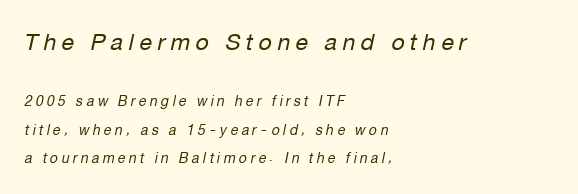
Q: Is the text bold? A: No.
Q: Is the text italic (slanted)? A: Yes, it leans right by about 12 degrees.
Q: Is the text underlined? A: No.
Q: How is the paragraph aligned? A: Left-aligned.
Q: Is the spacing between letters normal or unusually wide? A: Unusually wide.
Q: Is the spacing between lines tight, normal or loose? A: Loose.
Q: Which block of text is set in a larger size, the first (top) or the second (bottom)? A: The first (top) one.
